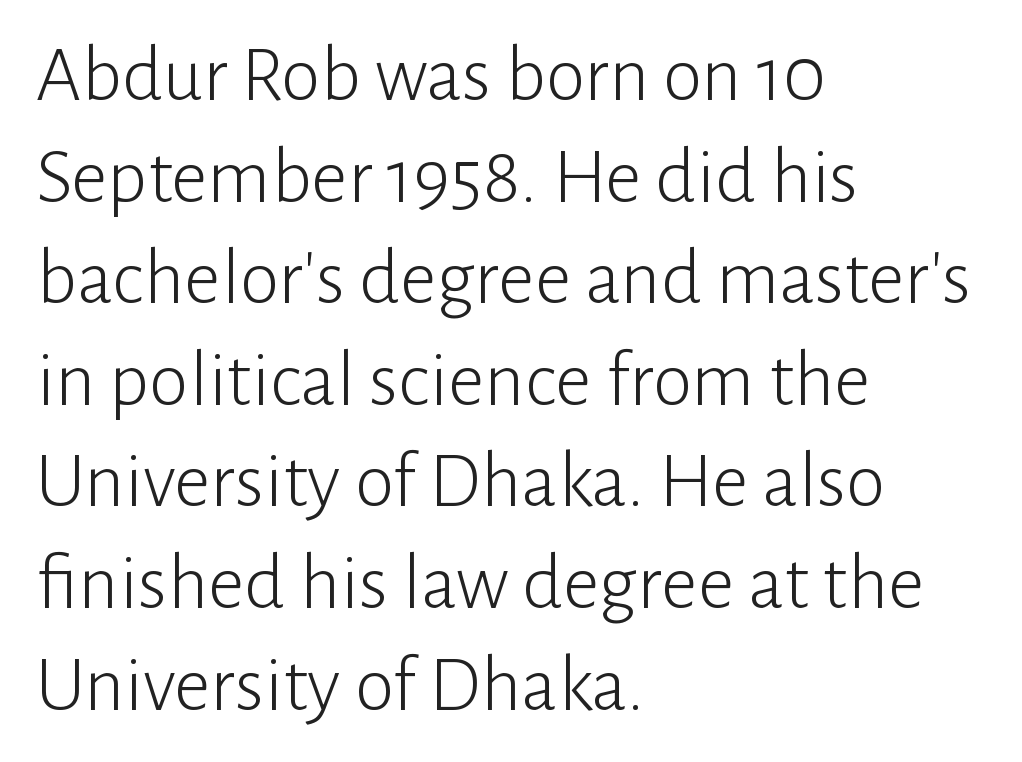
{"serif": "no", "italic": "no", "bold": "no", "weight": "light", "width": "normal", "stroke_contrast": "low", "x_height": "medium", "monospaced": "no", "underline": "no", "align": "left", "line_spacing": "normal", "line_spacing_ratio": 1.27, "letter_spacing": "normal", "letter_spacing_em": 0.0, "glyph_px": 80}
